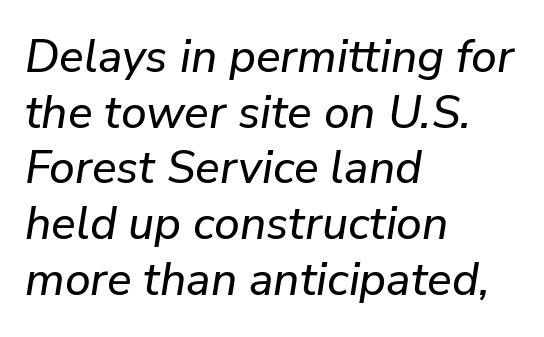
{"italic": "yes", "lean": "right", "slant_degrees": 9, "width": "normal", "stroke_contrast": "low", "x_height": "medium", "monospaced": "no", "underline": "no", "align": "left", "line_spacing_ratio": 1.21, "letter_spacing": "normal", "letter_spacing_em": 0.0, "glyph_px": 46}
